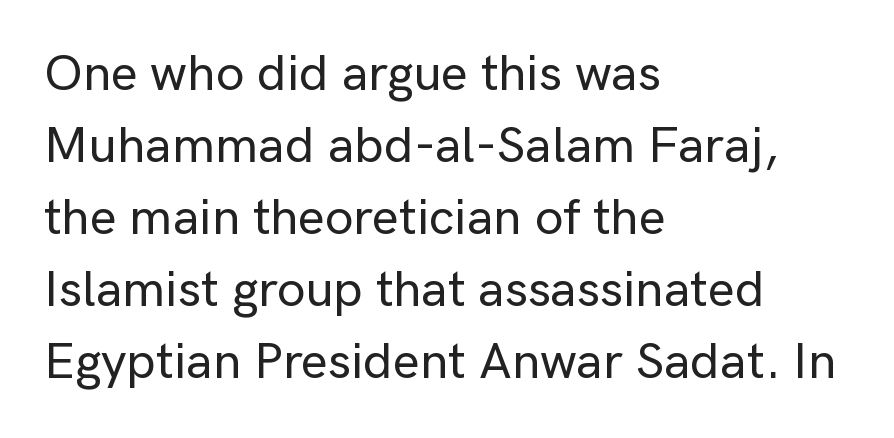
The image shows 51 px sans-serif type, upright; set left-aligned, normal line spacing (1.41x), normal letter spacing, not underlined; low stroke contrast and a medium x-height.
